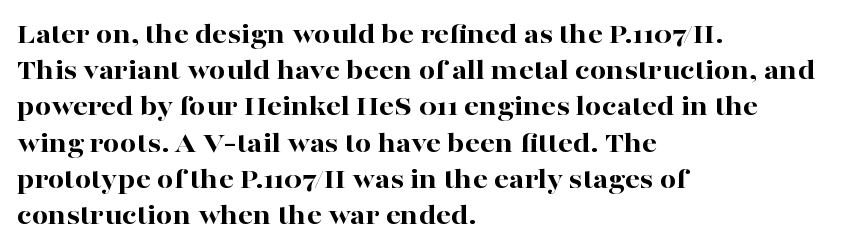
{"serif": "yes", "italic": "no", "bold": "yes", "weight": "bold", "width": "wide", "stroke_contrast": "high", "x_height": "medium", "monospaced": "no", "underline": "no", "align": "left", "line_spacing": "normal", "line_spacing_ratio": 1.25, "letter_spacing": "normal", "letter_spacing_em": 0.0, "glyph_px": 29}
